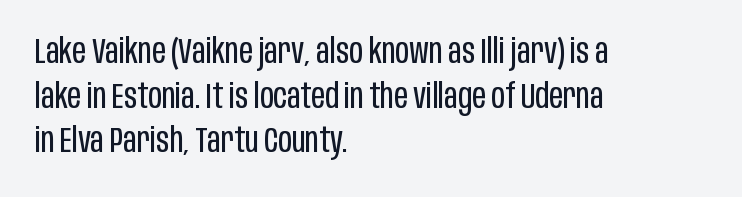
Q: Is the text bold? A: No.
Q: Is the text italic (slanted)? A: No, it is upright.
Q: Is the typeface a serif or a sans-serif typeface? A: Sans-serif.
Q: Is the text underlined? A: No.
Q: How is the paragraph aligned? A: Left-aligned.
Q: Is the spacing between letters normal or unusually wide? A: Normal.
Q: Is the spacing between lines tight, normal or loose? A: Normal.
Q: Width (condensed, normal, or wide)? A: Condensed.
Q: Stroke contrast? A: Low.
Q: x-height? A: Large.
Q: Monospaced? A: No.
